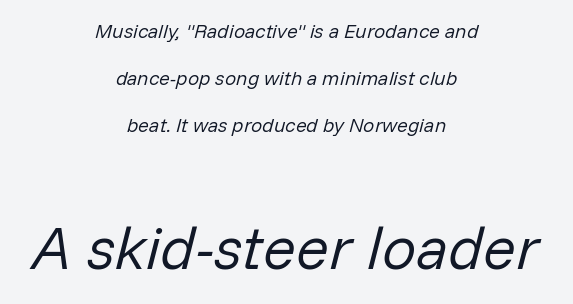
The image shows 61 px regular-weight type, italic (leaning right); set centered, loose line spacing (2.36x), normal letter spacing, not underlined; the second (bottom) block is 3.05x larger; low stroke contrast and a medium x-height.
